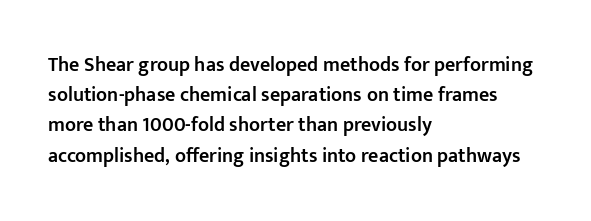
The image shows 20 px text type, upright; set left-aligned, normal line spacing (1.51x), normal letter spacing, not underlined.
